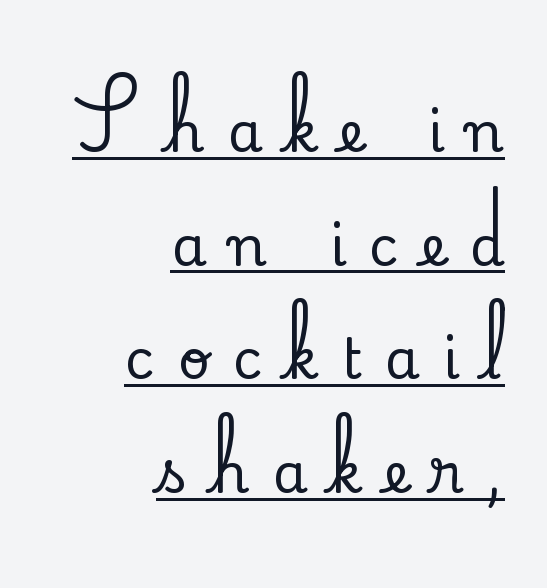
{"serif": "yes", "italic": "no", "width": "normal", "stroke_contrast": "low", "x_height": "small", "monospaced": "no", "underline": "yes", "align": "right", "line_spacing": "loose", "line_spacing_ratio": 2.03, "letter_spacing": "wide", "letter_spacing_em": 0.41, "glyph_px": 56}
